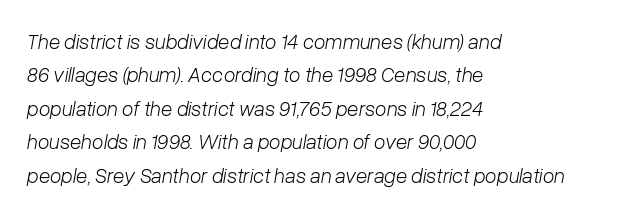
Default kerning and tracking; the words read as compact shapes. The glyphs are unaccompanied by any horizontal stroke below them. No extra ink here — the face is not bold. This sample keeps an unexceptional amount of space between lines. The passage shown leans; its letterforms are oblique.
